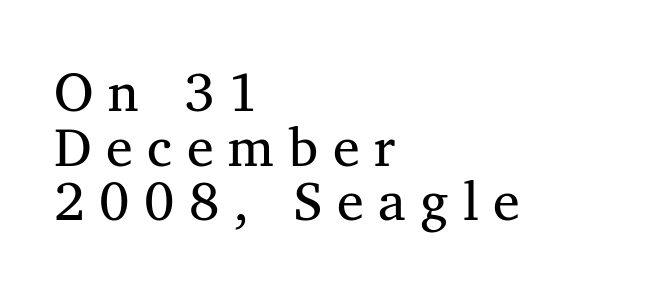
Q: Is the text bold? A: No.
Q: Is the typeface a serif or a sans-serif typeface? A: Serif.
Q: Is the text underlined? A: No.
Q: How is the paragraph aligned? A: Left-aligned.
Q: Is the spacing between letters normal or unusually wide? A: Unusually wide.
Q: Is the spacing between lines tight, normal or loose? A: Tight.
Q: Width (condensed, normal, or wide)? A: Normal.
Q: Stroke contrast? A: Medium.
Q: x-height? A: Medium.
Q: Monospaced? A: No.
